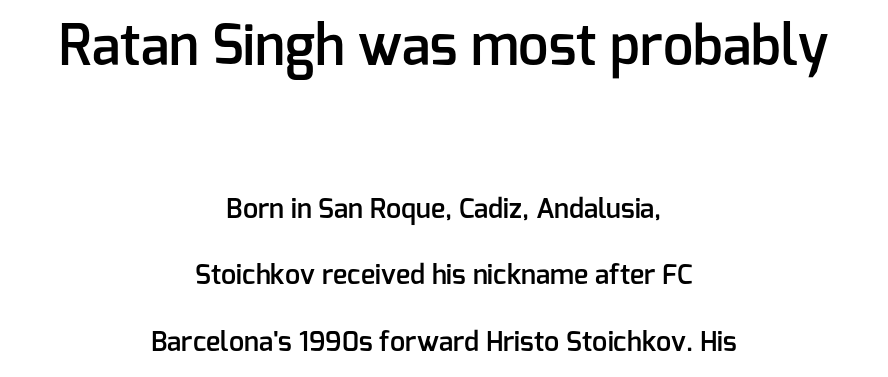
The image shows 54 px semibold sans-serif type, upright; set centered, loose line spacing (2.46x), normal letter spacing, not underlined; the first (top) block is 2.0x larger; low stroke contrast and a medium x-height.
